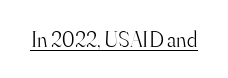
The image shows 22 px text type, upright; set normal letter spacing, underlined.
